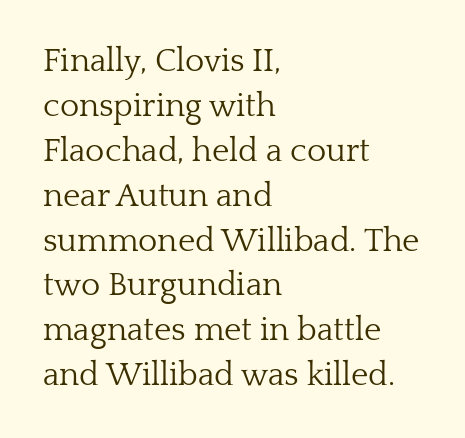
Observe the serifs anchoring each vertical stroke in this sample. Nothing heavy about these letters — not bold at all. Left-aligned paragraph, ragged on the right. The lines sit at an ordinary, default distance from one another. Unmarked baselines from the first word to the last.
